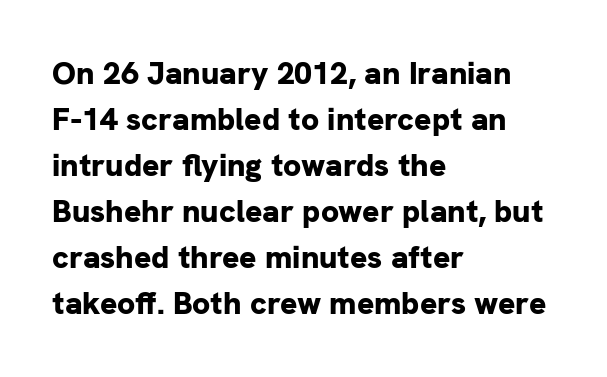
This sample uses a sans-serif face. Nothing unusual about the tracking: characters are spaced as the font intends. The specimen reads as upright at a glance. Descenders hang freely into open space. Spacing verdict: proportional, widths tailored to each character. Is the block centered? No — it sits flush against the left margin.
